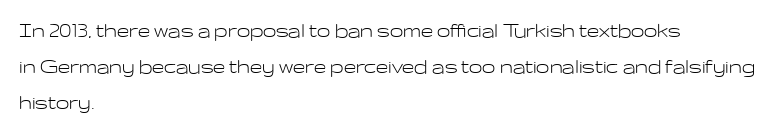
Q: Is the text bold? A: No.
Q: Is the text italic (slanted)? A: No, it is upright.
Q: Is the text underlined? A: No.
Q: How is the paragraph aligned? A: Left-aligned.
Q: Is the spacing between letters normal or unusually wide? A: Normal.
Q: Is the spacing between lines tight, normal or loose? A: Normal.
